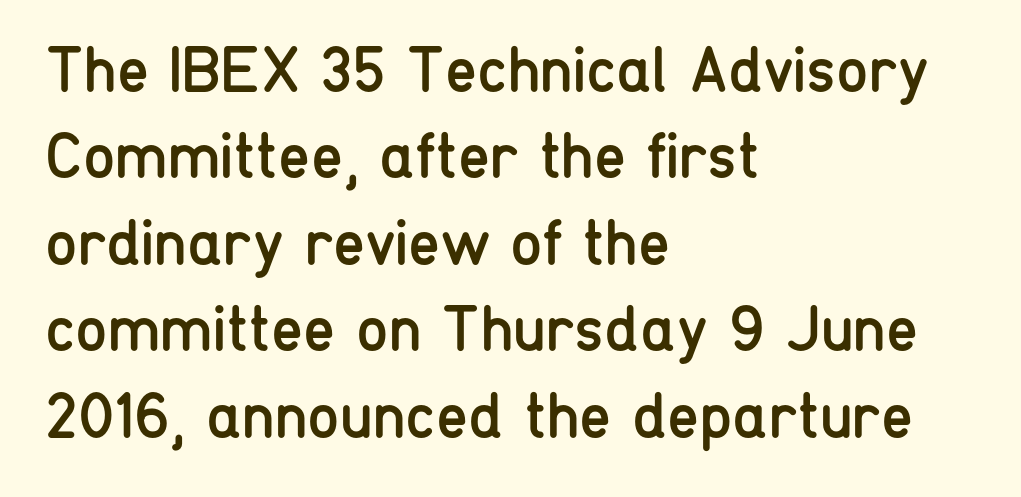
Q: Is the text bold? A: No.
Q: Is the text italic (slanted)? A: No, it is upright.
Q: Is the typeface a serif or a sans-serif typeface? A: Sans-serif.
Q: Is the text underlined? A: No.
Q: How is the paragraph aligned? A: Left-aligned.
Q: Is the spacing between letters normal or unusually wide? A: Normal.
Q: Is the spacing between lines tight, normal or loose? A: Normal.
Q: Width (condensed, normal, or wide)? A: Condensed.
Q: Stroke contrast? A: Low.
Q: x-height? A: Medium.
Q: Monospaced? A: No.
